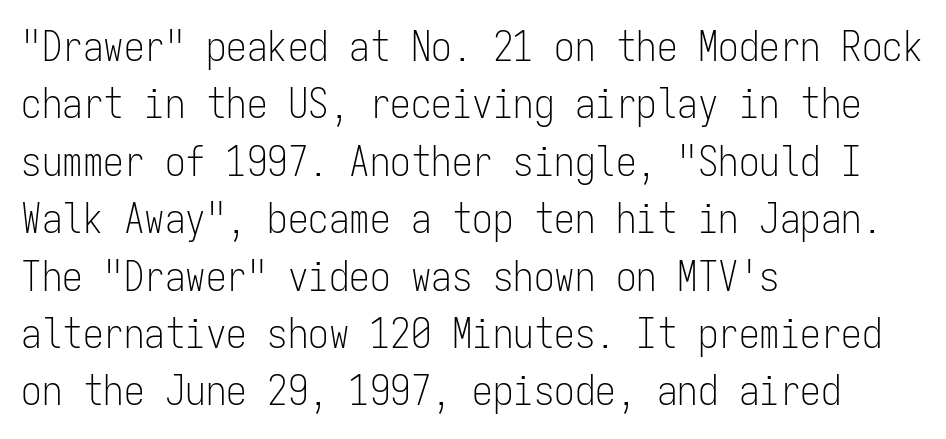
Think of a typewriter: that constant character pitch is what you see here. Each letter's strokes conclude bluntly, with no projecting serifs. Italic? Not at all — the glyphs are vertical. Think standard paragraph weight, or any step lighter than that. The horizontal fit of the characters is conventional and even.
